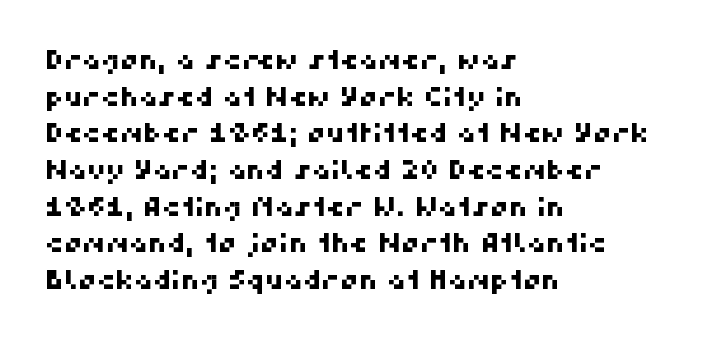
Q: Is the text underlined? A: No.
Q: How is the paragraph aligned? A: Left-aligned.
Q: Is the spacing between letters normal or unusually wide? A: Normal.
Q: Is the spacing between lines tight, normal or loose? A: Normal.
